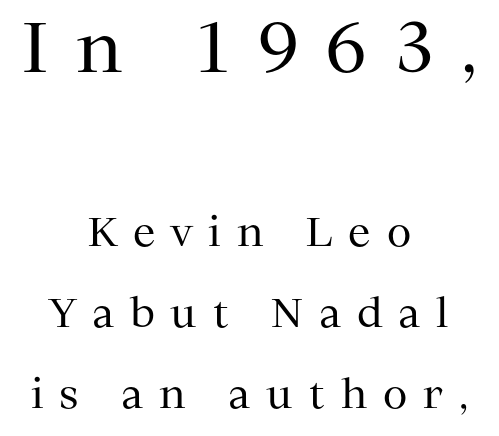
A typesetter would call this leading open, well beyond the default. You can tell from the footed stems that serif type was used. Is this a fixed-width face? No — the glyphs have proportional, varying widths. The weight tops out at a normal text grade. Caption: upper text group enlarged, lower text group reduced.
